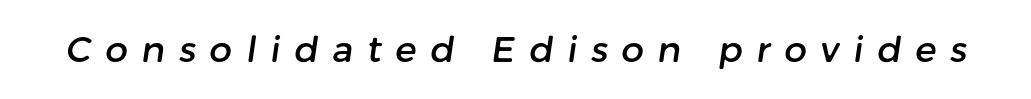
Words appear elongated and porous because spacing is wide. This sample has the flowing, uneven cadence of proportional lettering. Does the type have serifs? No, each stem ends abruptly. The zone under the glyphs is completely vacant.
